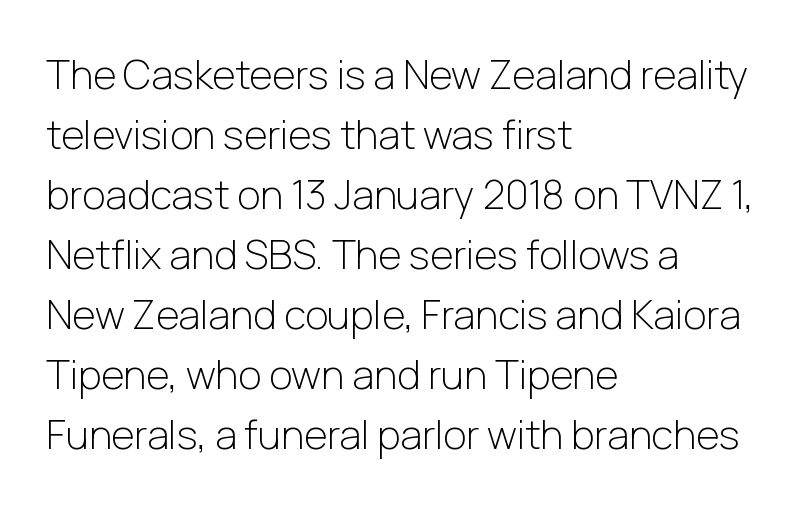
Q: Is the text bold? A: No.
Q: Is the text italic (slanted)? A: No, it is upright.
Q: Is the typeface a serif or a sans-serif typeface? A: Sans-serif.
Q: Is the text underlined? A: No.
Q: How is the paragraph aligned? A: Left-aligned.
Q: Is the spacing between letters normal or unusually wide? A: Normal.
Q: Is the spacing between lines tight, normal or loose? A: Normal.
Q: Width (condensed, normal, or wide)? A: Normal.
Q: Stroke contrast? A: Low.
Q: x-height? A: Medium.
Q: Monospaced? A: No.
